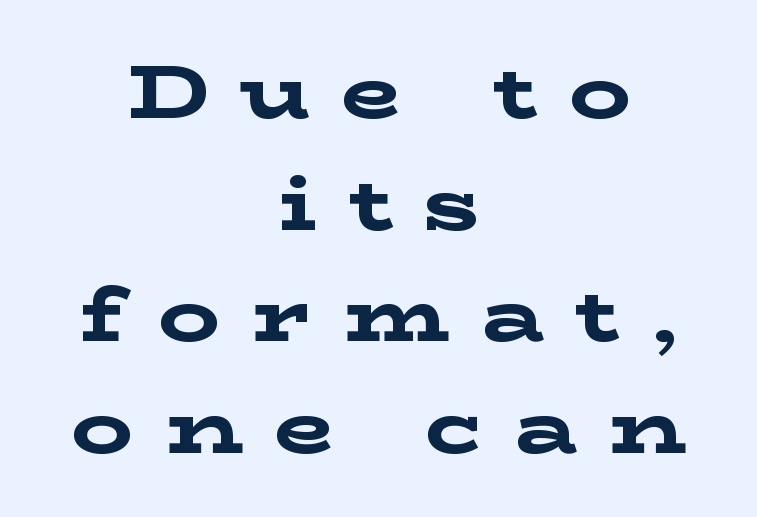
Caption: multi-line text, centered on the measure. On the weight axis this lands at bold, roughly 700. The specimen omits any rule beneath the text block's lines. Whoever set this chose a conventional vertical rhythm. The lettering stays uniformly vertical, giving the passage a roman look. The letters advance in unequal steps, a hallmark of proportional type.
